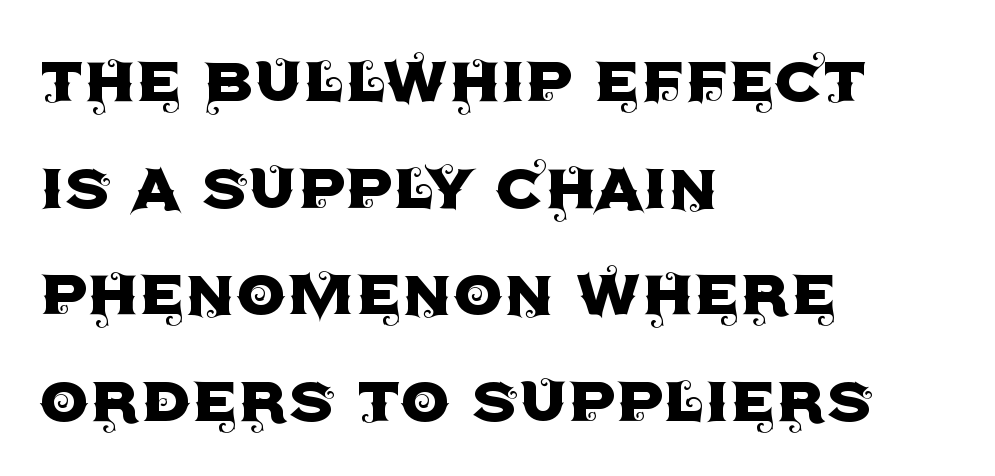
Nothing unusual about the tracking: characters are spaced as the font intends. What kind of face is this? One without serifs — a sans. Each line starts at the same left margin while the right side varies. The passage shown is typed in a proportional face where columns would drift. Ascenders rise straight up at ninety degrees. Descenders are the only things crossing below the line.
